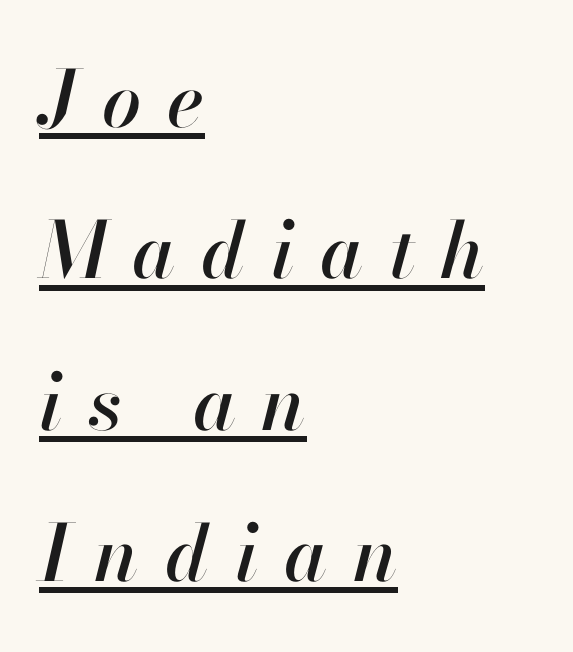
The image shows 78 px text type, italic (leaning right); set left-aligned, loose line spacing (1.94x), unusually wide letter spacing (+0.33 em), underlined; high stroke contrast and a small x-height.
